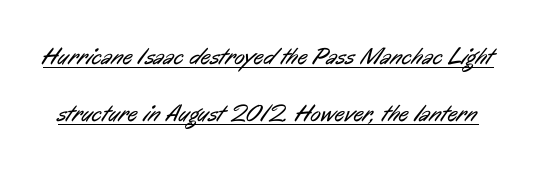
{"bold": "no", "underline": "yes", "line_spacing": "loose", "line_spacing_ratio": 2.37, "letter_spacing": "normal", "letter_spacing_em": 0.0, "glyph_px": 24}
